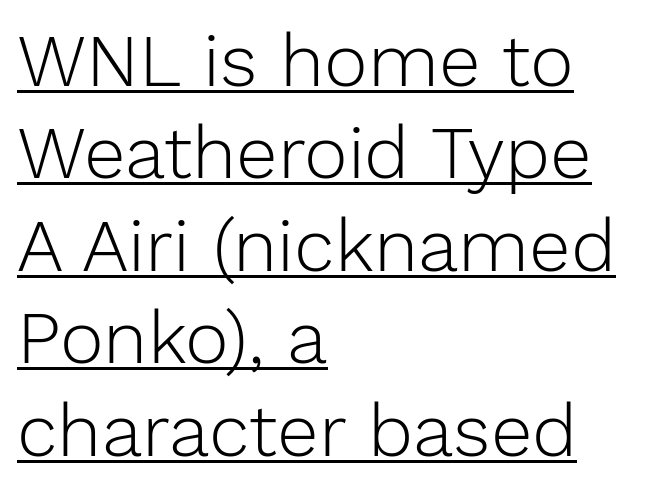
Q: Is the text bold? A: No.
Q: Is the text italic (slanted)? A: No, it is upright.
Q: Is the typeface a serif or a sans-serif typeface? A: Sans-serif.
Q: Is the text underlined? A: Yes.
Q: How is the paragraph aligned? A: Left-aligned.
Q: Is the spacing between letters normal or unusually wide? A: Normal.
Q: Is the spacing between lines tight, normal or loose? A: Normal.
Q: Width (condensed, normal, or wide)? A: Normal.
Q: Stroke contrast? A: Low.
Q: x-height? A: Medium.
Q: Monospaced? A: No.
